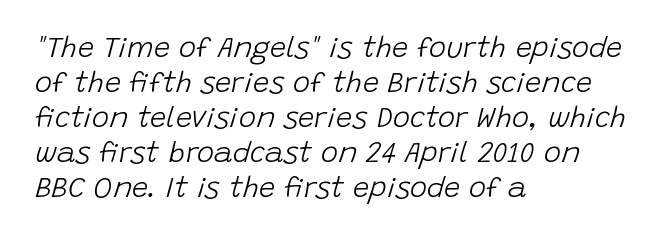
Q: Is the text bold? A: No.
Q: Is the text italic (slanted)? A: Yes, it leans right by about 15 degrees.
Q: Is the text underlined? A: No.
Q: How is the paragraph aligned? A: Left-aligned.
Q: Is the spacing between letters normal or unusually wide? A: Normal.
Q: Width (condensed, normal, or wide)? A: Normal.
Q: Stroke contrast? A: Low.
Q: x-height? A: Large.
Q: Monospaced? A: No.
